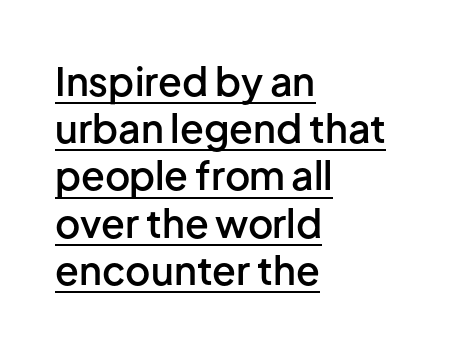
The image shows 39 px semibold sans-serif type, upright; set left-aligned, line spacing 1.21x, normal letter spacing, underlined; low stroke contrast and a medium x-height.
